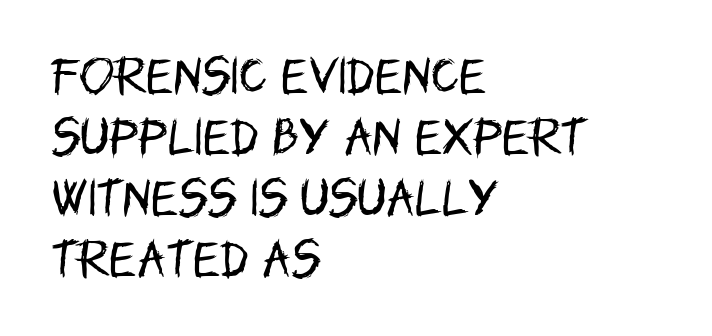
The image shows 42 px regular-weight, condensed sans-serif type, upright; set left-aligned, normal line spacing (1.45x), normal letter spacing, not underlined; low stroke contrast and a large x-height.
